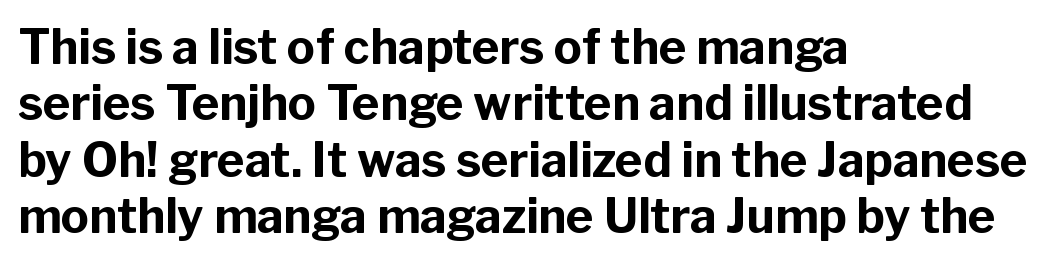
The image shows 47 px bold sans-serif type, upright; set left-aligned, line spacing 1.2x, normal letter spacing, not underlined; low stroke contrast and a medium x-height.
